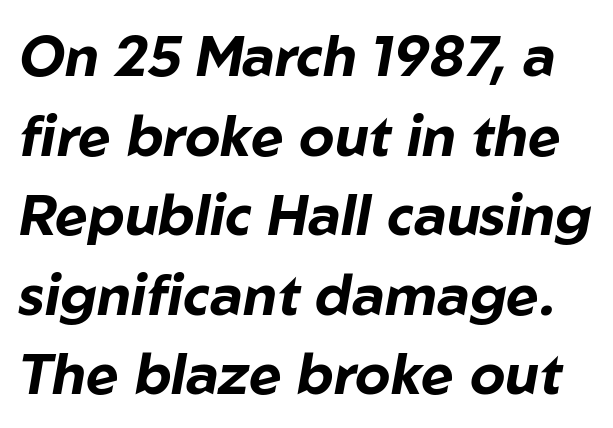
Q: Is the text bold? A: Yes.
Q: Is the text italic (slanted)? A: Yes, it leans right by about 10 degrees.
Q: Is the text underlined? A: No.
Q: Is the spacing between letters normal or unusually wide? A: Normal.
Q: Is the spacing between lines tight, normal or loose? A: Normal.
Q: Width (condensed, normal, or wide)? A: Normal.
Q: Stroke contrast? A: Low.
Q: x-height? A: Medium.
Q: Monospaced? A: No.
